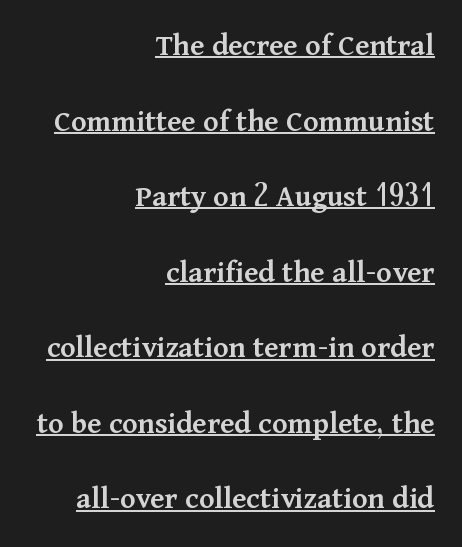
In designer terms, the underline attribute is active on this setting. Students, note that the glyphs here touch the page at normal intervals. This rendering employs a face with finishing strokes, i.e., a serif. Where is the straight margin? On the right. The strokes are fattened partway — semibold, not bold.
